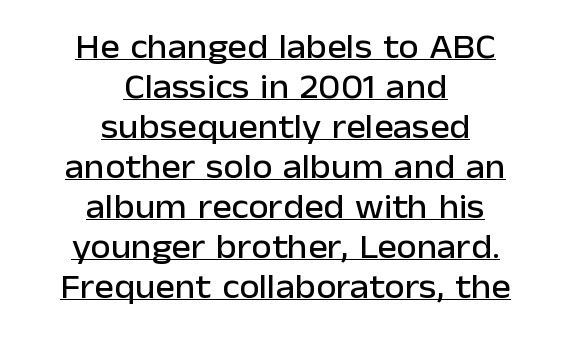
{"serif": "no", "italic": "no", "width": "normal", "stroke_contrast": "low", "x_height": "medium", "monospaced": "no", "underline": "yes", "align": "center", "line_spacing_ratio": 1.21, "letter_spacing": "normal", "letter_spacing_em": 0.0, "glyph_px": 33}
